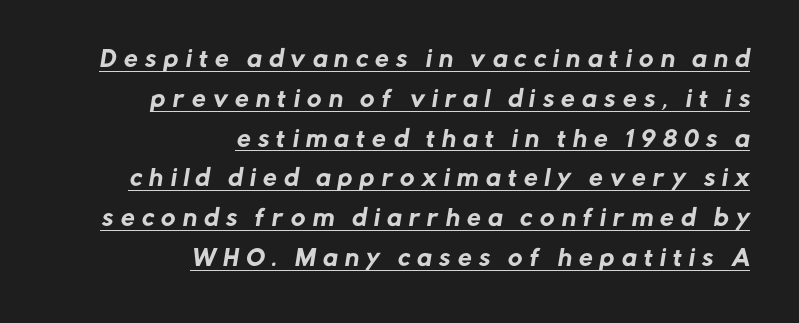
The image shows 22 px text type; set right-aligned, line spacing 1.81x, unusually wide letter spacing (+0.33 em), underlined.
